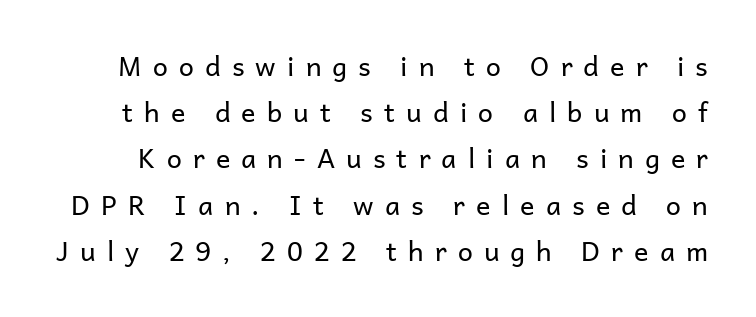
{"italic": "no", "bold": "no", "underline": "no", "line_spacing_ratio": 1.71, "letter_spacing": "wide", "letter_spacing_em": 0.41, "glyph_px": 27}
